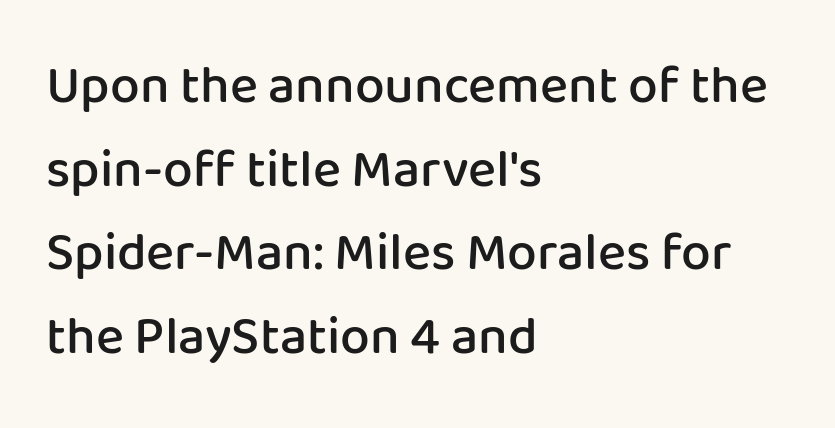
The image shows 53 px semibold sans-serif type, upright; set left-aligned, normal line spacing (1.58x), normal letter spacing, not underlined; low stroke contrast and a medium x-height.
